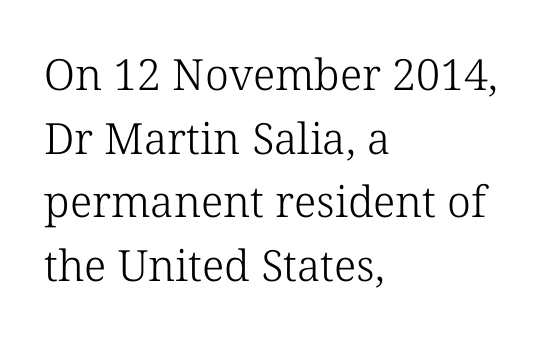
This rendering leaves character spacing at its baseline value. Is there much room between lines? A standard amount, neither cramped nor airy. This rendering employs a face with finishing strokes, i.e., a serif. Heft: none added — not bold.
